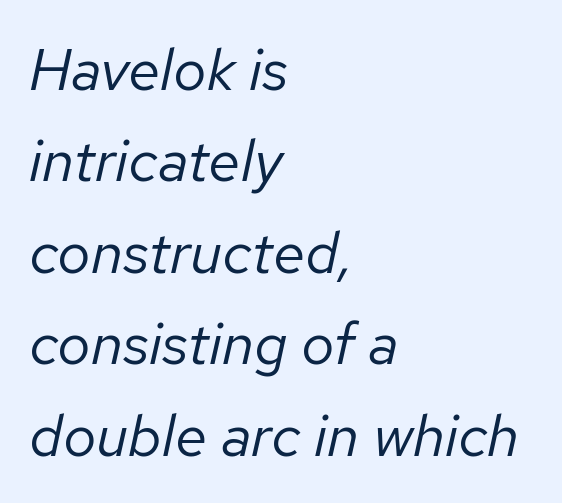
{"italic": "yes", "lean": "right", "slant_degrees": 12, "bold": "no", "weight": "regular", "width": "normal", "stroke_contrast": "low", "x_height": "medium", "monospaced": "no", "underline": "no", "align": "left", "line_spacing": "normal", "line_spacing_ratio": 1.55, "letter_spacing": "normal", "letter_spacing_em": 0.0, "glyph_px": 59}
